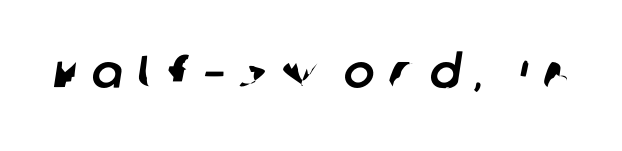
The characters display no serif detailing; their extremities are plain. Varying glyph widths throughout — classic text-font behaviour. Only glyphs here, with clear space below each row. The line texture is sparse and dotted thanks to wide tracking.
